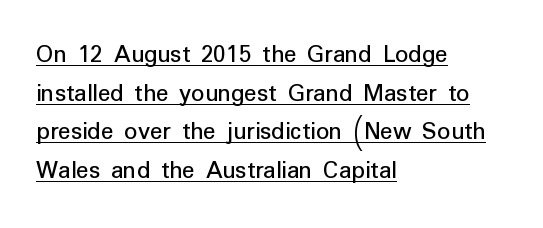
The image shows 26 px text type, upright; set left-aligned, normal line spacing (1.49x), normal letter spacing, underlined.
